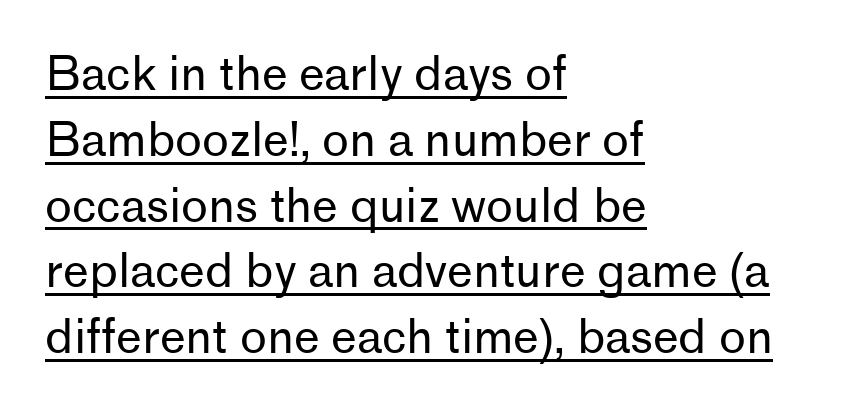
The image shows 46 px regular-weight sans-serif type, upright; set left-aligned, normal line spacing (1.43x), normal letter spacing, underlined; low stroke contrast and a medium x-height.
